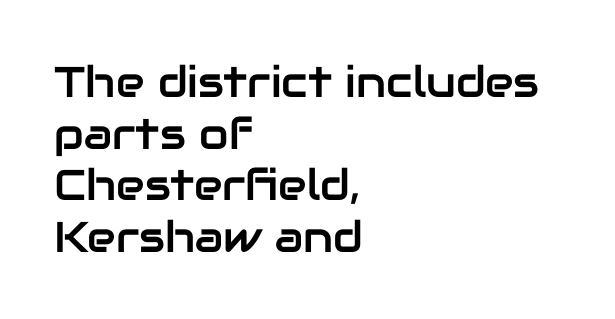
Q: Is the text italic (slanted)? A: No, it is upright.
Q: Is the typeface a serif or a sans-serif typeface? A: Sans-serif.
Q: Is the text underlined? A: No.
Q: How is the paragraph aligned? A: Left-aligned.
Q: Is the spacing between letters normal or unusually wide? A: Normal.
Q: Width (condensed, normal, or wide)? A: Normal.
Q: Stroke contrast? A: Low.
Q: x-height? A: Medium.
Q: Monospaced? A: No.
